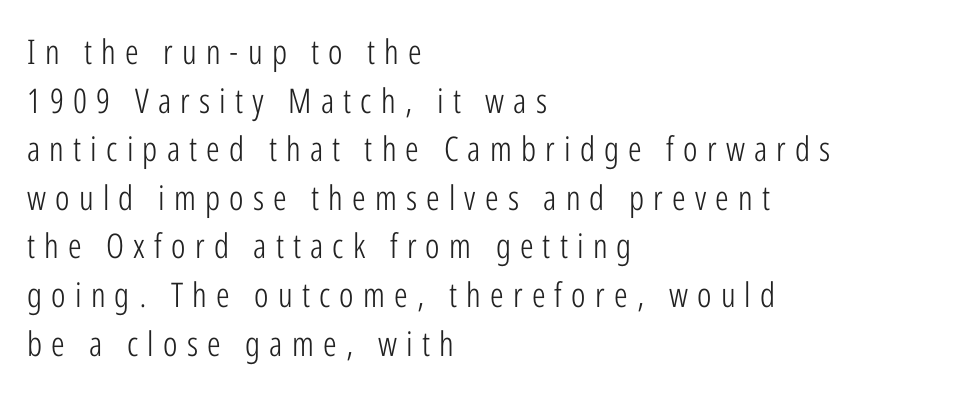
{"serif": "no", "italic": "no", "bold": "no", "weight": "light", "width": "condensed", "stroke_contrast": "low", "x_height": "medium", "monospaced": "no", "underline": "no", "align": "left", "line_spacing": "normal", "line_spacing_ratio": 1.43, "letter_spacing": "wide", "letter_spacing_em": 0.27, "glyph_px": 34}
